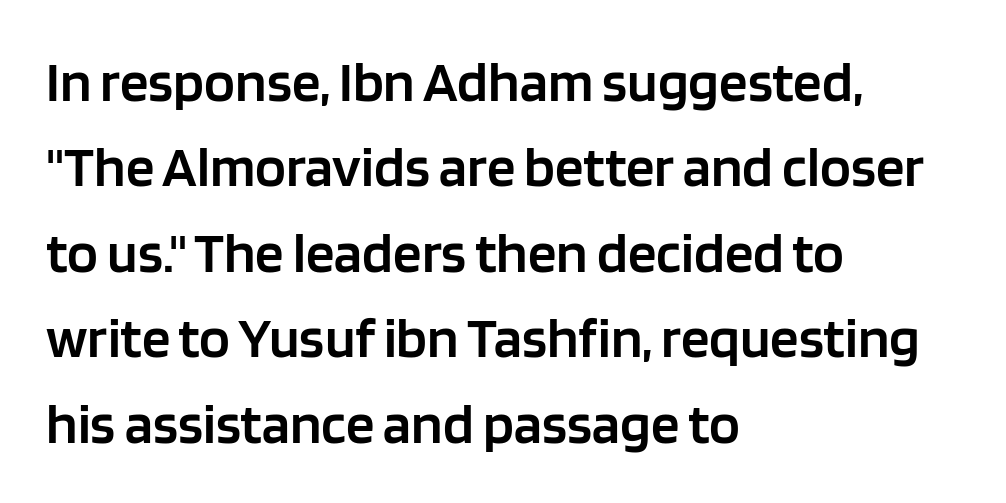
{"serif": "no", "italic": "no", "bold": "semi", "weight": "semibold", "width": "normal", "stroke_contrast": "low", "x_height": "large", "monospaced": "no", "underline": "no", "align": "left", "line_spacing": "normal", "line_spacing_ratio": 1.5, "letter_spacing": "normal", "letter_spacing_em": 0.0, "glyph_px": 57}
